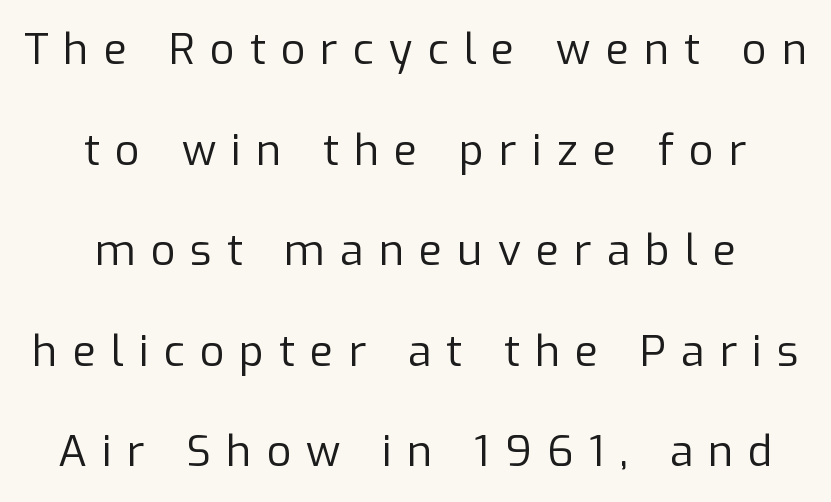
{"serif": "no", "italic": "no", "bold": "no", "weight": "regular", "width": "normal", "stroke_contrast": "low", "x_height": "medium", "monospaced": "no", "underline": "no", "align": "center", "line_spacing": "loose", "line_spacing_ratio": 2.34, "letter_spacing": "wide", "letter_spacing_em": 0.35, "glyph_px": 43}
